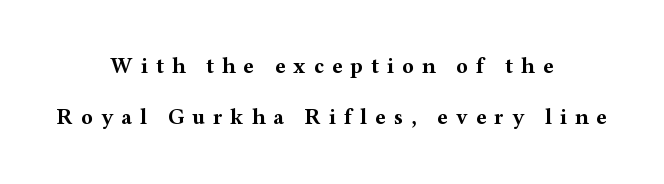
The image shows 22 px bold type, upright; set centered, loose line spacing (2.33x), unusually wide letter spacing (+0.36 em), not underlined.
